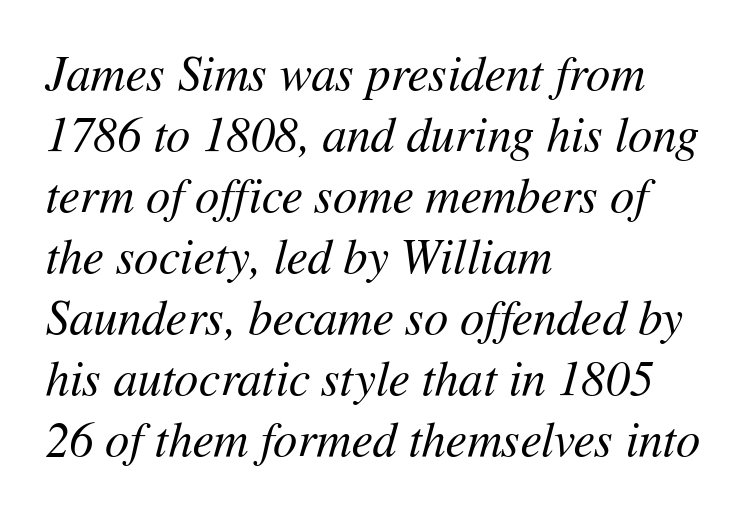
The image shows 48 px regular-weight type, italic (leaning right); set left-aligned, normal line spacing (1.27x), normal letter spacing, not underlined; medium stroke contrast and a medium x-height.
